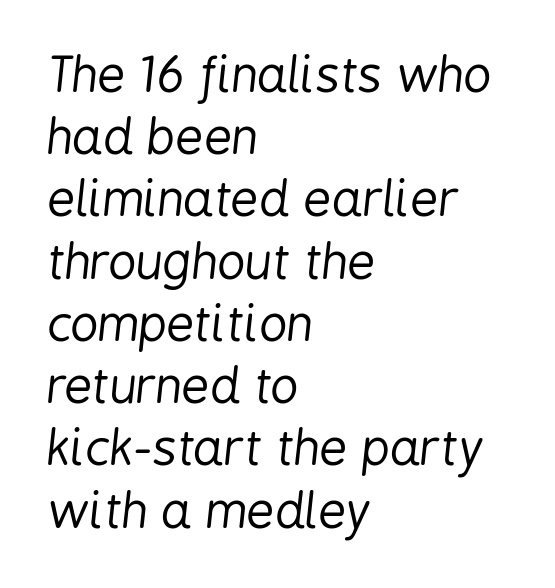
The image shows 49 px regular-weight, condensed type, italic (leaning right); set left-aligned, normal line spacing (1.27x), normal letter spacing, not underlined; low stroke contrast and a medium x-height.
